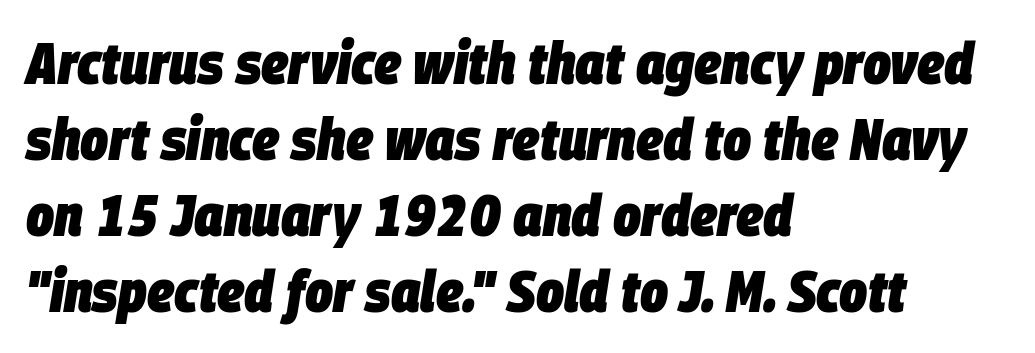
The image shows 59 px heavy, condensed type, italic (leaning right); set left-aligned, normal line spacing (1.29x), normal letter spacing, not underlined; low stroke contrast and a large x-height.
